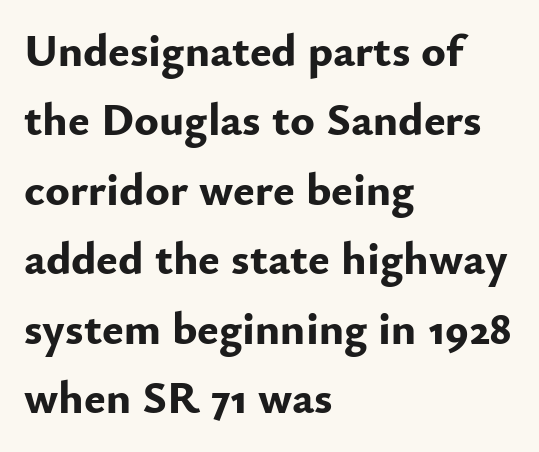
The image shows 46 px bold sans-serif type, upright; set left-aligned, normal line spacing (1.51x), normal letter spacing, not underlined; low stroke contrast and a small x-height.
